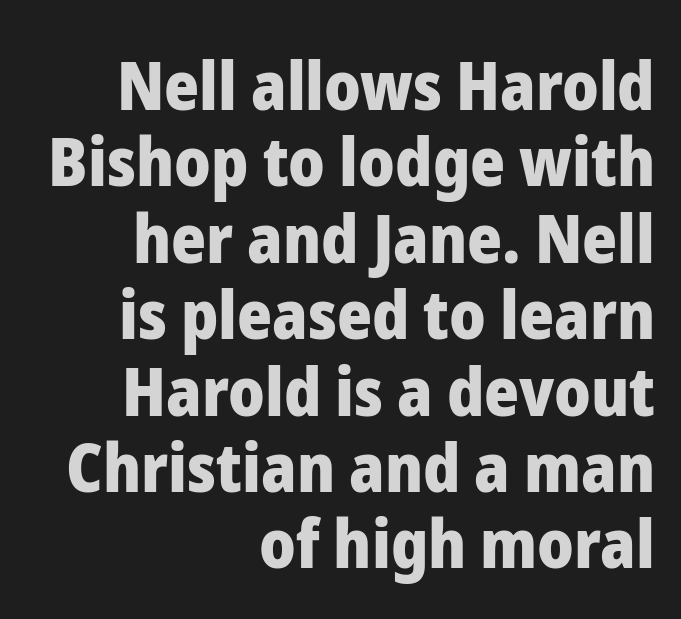
The image shows 67 px heavy sans-serif type, upright; set right-aligned, tight line spacing (1.14x), normal letter spacing, not underlined; low stroke contrast and a medium x-height.
